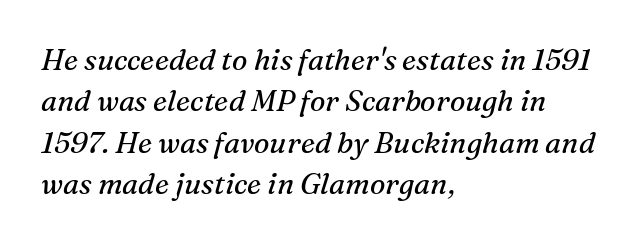
{"serif": "yes", "italic": "yes", "lean": "right", "slant_degrees": 16, "bold": "no", "weight": "regular", "width": "normal", "stroke_contrast": "medium", "x_height": "medium", "monospaced": "no", "underline": "no", "align": "left", "line_spacing": "normal", "line_spacing_ratio": 1.43, "letter_spacing": "normal", "letter_spacing_em": 0.0, "glyph_px": 29}
